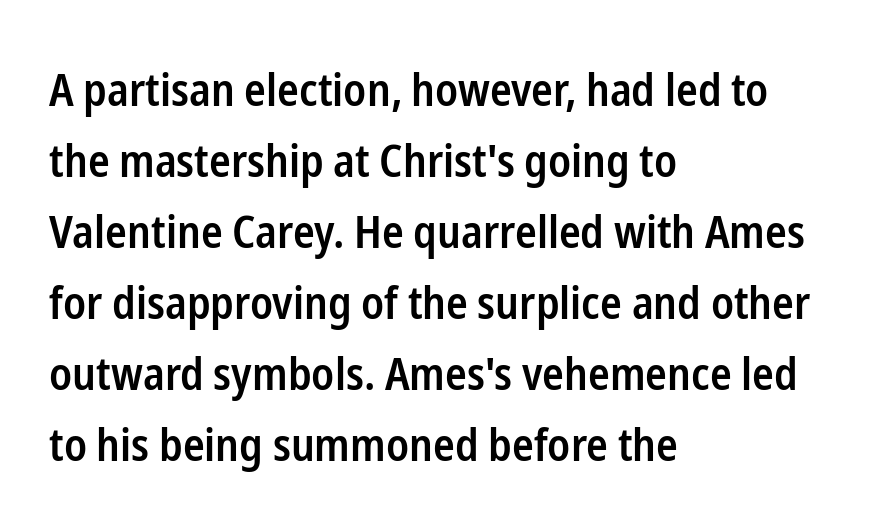
Q: Is the text bold? A: Semi-bold.
Q: Is the text italic (slanted)? A: No, it is upright.
Q: Is the typeface a serif or a sans-serif typeface? A: Sans-serif.
Q: Is the text underlined? A: No.
Q: How is the paragraph aligned? A: Left-aligned.
Q: Is the spacing between letters normal or unusually wide? A: Normal.
Q: Is the spacing between lines tight, normal or loose? A: Normal.
Q: Width (condensed, normal, or wide)? A: Condensed.
Q: Stroke contrast? A: Low.
Q: x-height? A: Medium.
Q: Monospaced? A: No.
